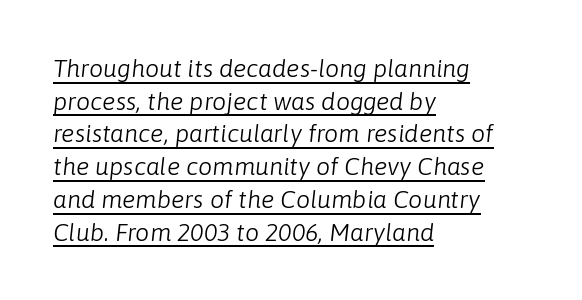
Q: Is the text bold? A: No.
Q: Is the text italic (slanted)? A: Yes, it leans right by about 6 degrees.
Q: Is the text underlined? A: Yes.
Q: How is the paragraph aligned? A: Left-aligned.
Q: Is the spacing between letters normal or unusually wide? A: Normal.
Q: Is the spacing between lines tight, normal or loose? A: Normal.
